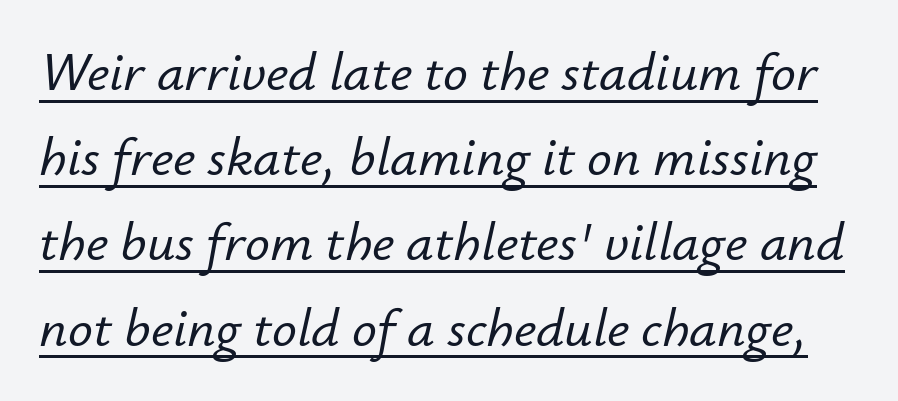
Q: Is the text italic (slanted)? A: Yes, it leans right by about 12 degrees.
Q: Is the text underlined? A: Yes.
Q: Is the spacing between letters normal or unusually wide? A: Normal.
Q: Is the spacing between lines tight, normal or loose? A: Normal.
Q: Width (condensed, normal, or wide)? A: Normal.
Q: Stroke contrast? A: Low.
Q: x-height? A: Small.
Q: Monospaced? A: No.
